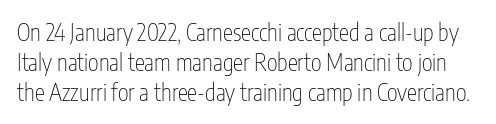
Clear beneath every line of the passage. Weight: regular or lighter. The axis of the letterforms is exactly vertical. Each word holds together tightly as a unit, with standard inter-letter gaps. What's the leading like? Ordinary, nothing unusual.
